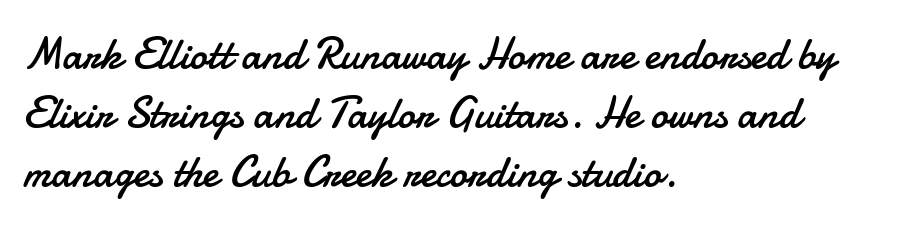
The letters advance in unequal steps, a hallmark of proportional type. Words appear dense and cohesive because spacing is normal. Nobody drew a line under any word here. Nope, no serifs anywhere on these letters. Stem width sits at or under what a default text font uses. The line-height multiplier appears to be the usual default.
